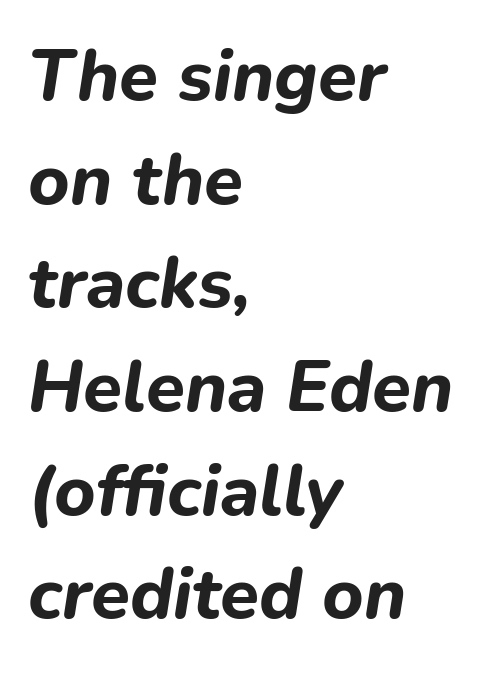
Does the lettering tilt? It does — this is italic. Baseline-to-baseline distance is the conventional proportion of letter height. A student would call this left alignment; a typographer would say flush left, rag right. The rendering keeps characters at their native spacing. Character widths vary here, with narrow letters taking less room than wide ones.
